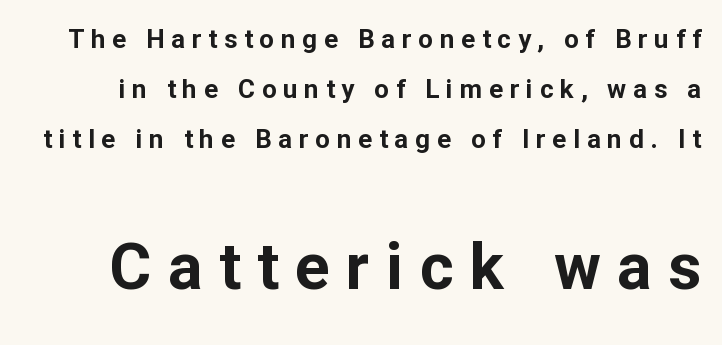
These lines are composed in type without serifs. Only glyphs here, with clear space below each row. The face used here is proportionally spaced, like ordinary book or web type. Italic: no, the glyphs are upright roman.
